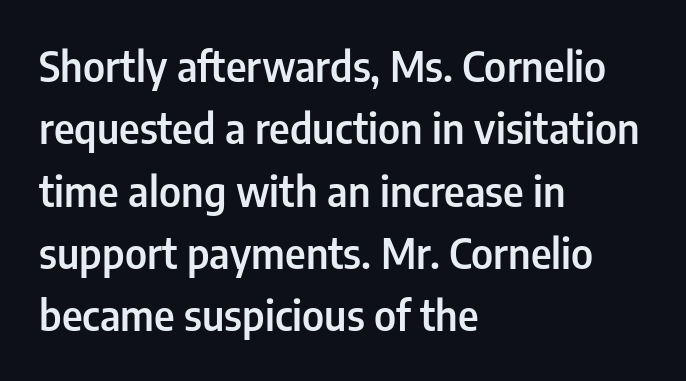
{"serif": "no", "italic": "no", "bold": "semi", "weight": "semibold", "width": "condensed", "stroke_contrast": "low", "x_height": "medium", "monospaced": "no", "underline": "no", "align": "left", "line_spacing": "normal", "line_spacing_ratio": 1.52, "letter_spacing": "normal", "letter_spacing_em": 0.0, "glyph_px": 41}
